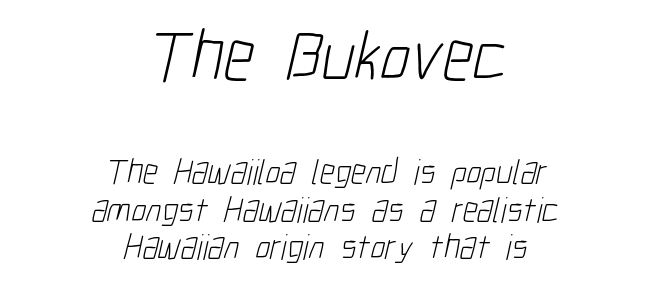
{"serif": "no", "bold": "no", "weight": "light", "width": "condensed", "stroke_contrast": "low", "x_height": "medium", "monospaced": "no", "underline": "no", "align": "center", "line_spacing": "tight", "line_spacing_ratio": 1.04, "letter_spacing": "normal", "letter_spacing_em": 0.0, "larger_block": "first", "size_ratio": 2.03, "glyph_px": 73}
